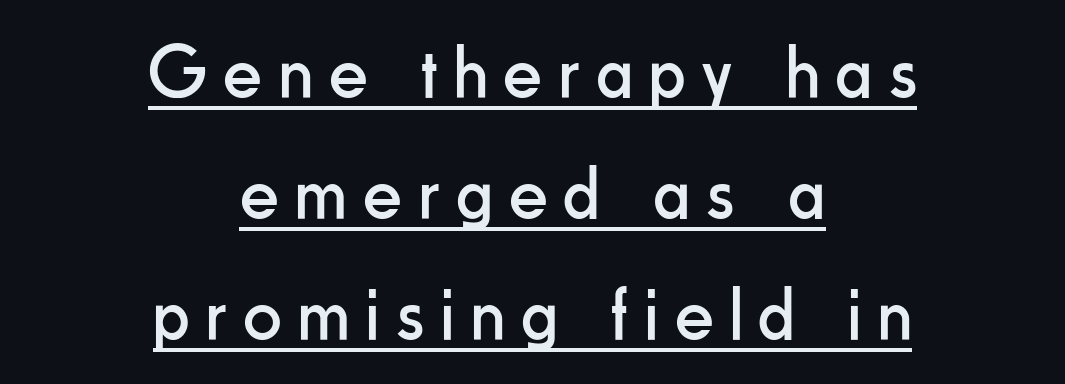
The image shows 76 px regular-weight, condensed sans-serif type, upright; set centered, normal line spacing (1.59x), unusually wide letter spacing (+0.22 em), underlined; low stroke contrast and a small x-height.
